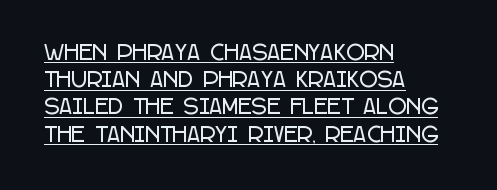
{"italic": "no", "underline": "yes", "align": "left", "line_spacing": "normal", "line_spacing_ratio": 1.36, "letter_spacing": "normal", "letter_spacing_em": 0.0, "glyph_px": 20}
